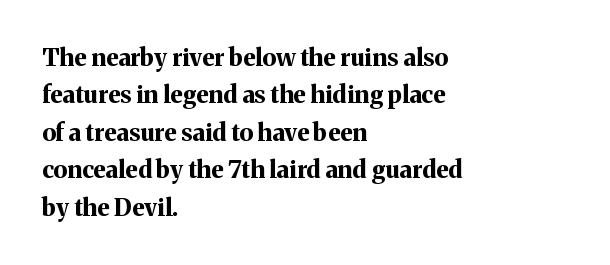
The image shows 24 px bold type, upright; set left-aligned, normal line spacing (1.56x), normal letter spacing, not underlined.
